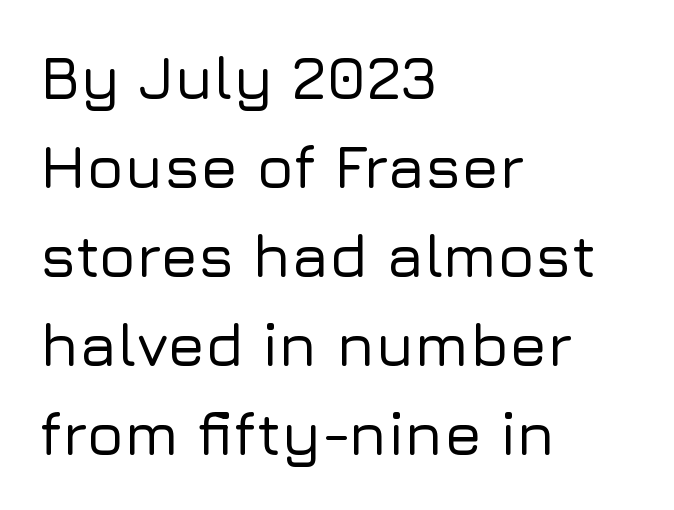
A roman cut, with each character standing at attention. There is no visible air inserted between adjacent glyphs. Is this a sans? Yes — the strokes have no serifs. The block of text has a typical density, with ordinary space between rows.
